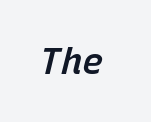
The space beneath each line is pristine and unruled. Is the letter spacing exaggerated? No — it looks like the ordinary default. The axis of the letterforms is tilted away from vertical. Its strokes are somewhat broadened, the hallmark of semibold type.
